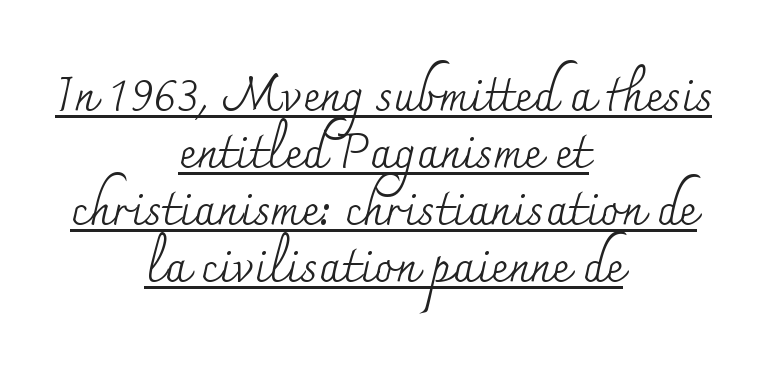
The image shows 48 px regular-weight serif type; set centered, line spacing 1.19x, normal letter spacing, underlined; medium stroke contrast and a small x-height.
